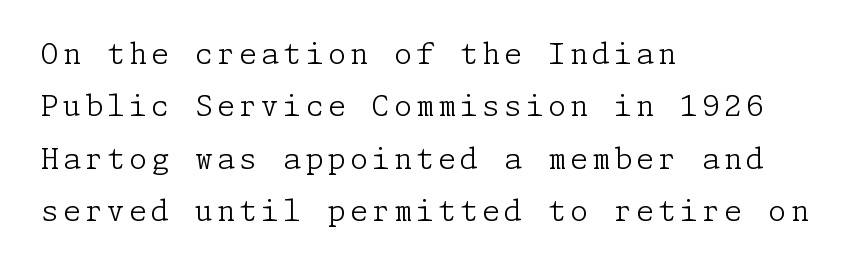
Q: Is the text bold? A: No.
Q: Is the text italic (slanted)? A: No, it is upright.
Q: Is the typeface a serif or a sans-serif typeface? A: Serif.
Q: Is the text underlined? A: No.
Q: How is the paragraph aligned? A: Left-aligned.
Q: Width (condensed, normal, or wide)? A: Normal.
Q: Stroke contrast? A: Low.
Q: x-height? A: Medium.
